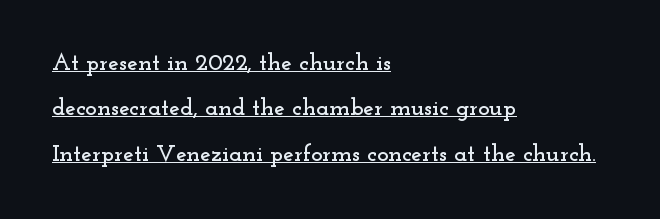
Italic: no, the glyphs are upright roman. Horizontally, the lines are justified to the leading edge only. The passage shown is underscored from start to finish. This sample uses plain, unmodified letter spacing.
